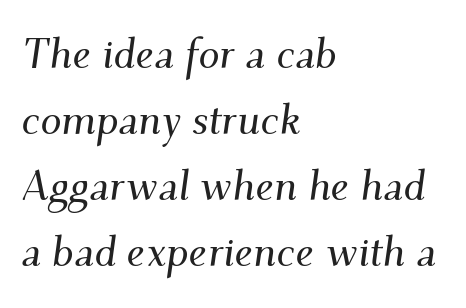
The image shows 42 px serif type, italic (leaning right); set left-aligned, normal line spacing (1.57x), normal letter spacing, not underlined; medium stroke contrast and a small x-height.
